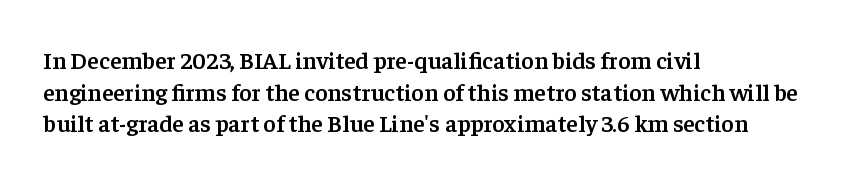
Slightly chunky letters — semibold, I'd say, not full bold. Letter spacing: default. The string is rendered with underlining switched off. Does the leading feel generous? No, just average. These lines are set flush left with a ragged right edge. The letters stand upright; this is a roman face.
